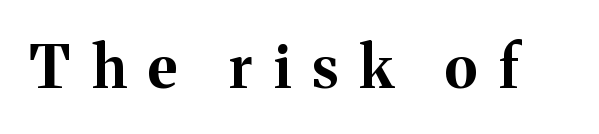
Think of a printed novel: that variable character pitch is what you see here. Check where the strokes stop: tiny serifs finish them off. Type without underlining. A roman cut, with each character standing at attention.
